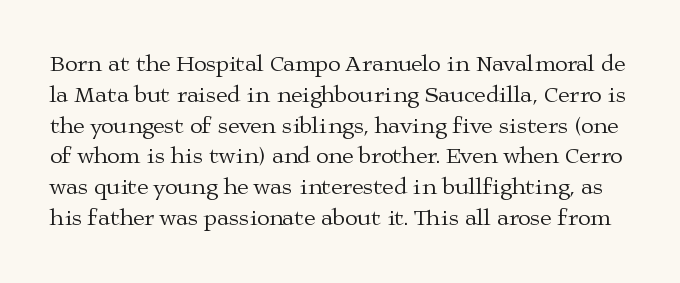
The image shows 23 px text type, upright; set normal line spacing (1.34x), normal letter spacing, not underlined.
